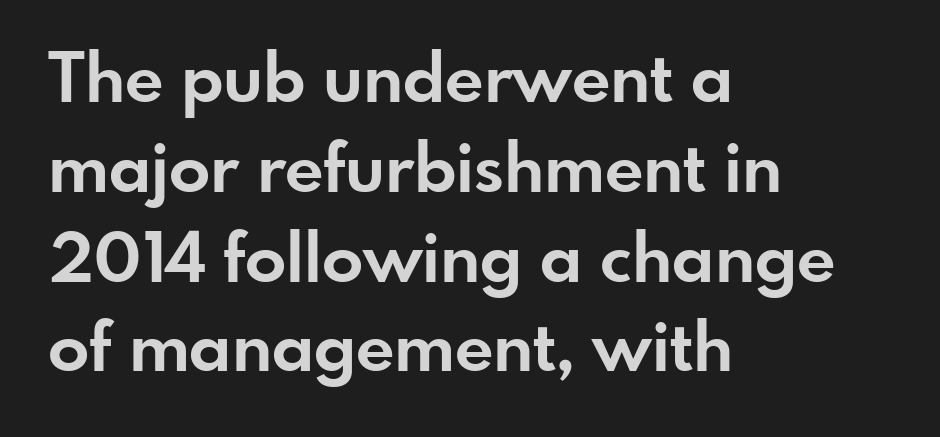
{"serif": "no", "italic": "no", "bold": "yes", "weight": "bold", "width": "normal", "stroke_contrast": "low", "x_height": "small", "monospaced": "no", "underline": "no", "align": "left", "line_spacing": "normal", "line_spacing_ratio": 1.32, "letter_spacing": "normal", "letter_spacing_em": 0.0, "glyph_px": 68}
